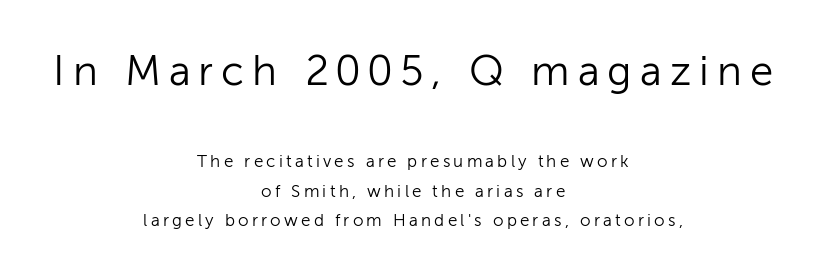
A roman cut, with each character standing at attention. Think of a printed novel: that variable character pitch is what you see here. Serif or sans? Sans — the stroke terminals are bare. The earlier block is typeset at a bigger size than the later block. The passage is arranged like a title page — every line centered.
